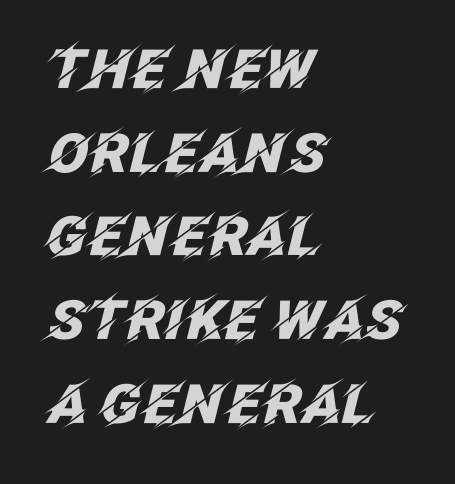
The image shows 54 px heavy type, italic (leaning right); set left-aligned, normal line spacing (1.55x), normal letter spacing, not underlined; low stroke contrast and a large x-height.
